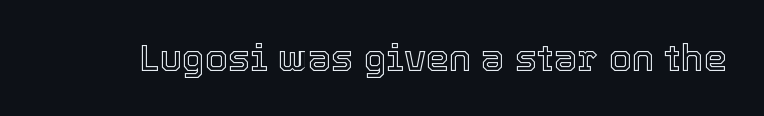
Q: Is the text italic (slanted)? A: No, it is upright.
Q: Is the text underlined? A: No.
Q: Is the spacing between letters normal or unusually wide? A: Normal.
Q: Width (condensed, normal, or wide)? A: Normal.
Q: x-height? A: Medium.
Q: Monospaced? A: No.
